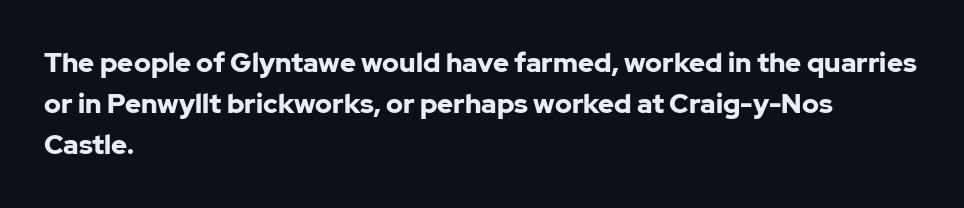
{"italic": "no", "bold": "yes", "underline": "no", "align": "left", "line_spacing": "normal", "line_spacing_ratio": 1.52, "letter_spacing": "normal", "letter_spacing_em": 0.0, "glyph_px": 27}
